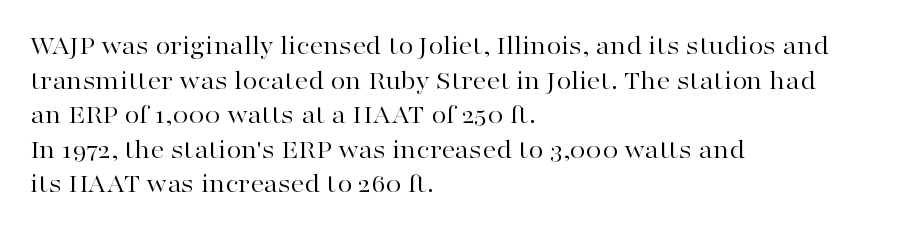
The image shows 27 px text type, upright; set left-aligned, normal line spacing (1.28x), normal letter spacing, not underlined.
